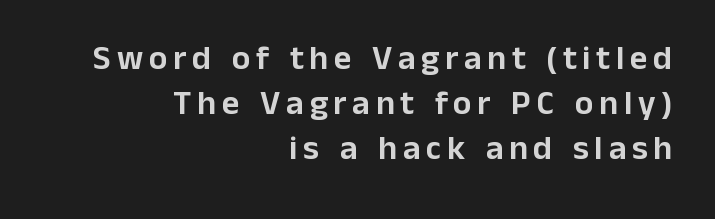
{"serif": "no", "italic": "no", "width": "normal", "stroke_contrast": "low", "x_height": "medium", "monospaced": "no", "underline": "no", "align": "right", "line_spacing": "normal", "line_spacing_ratio": 1.33, "glyph_px": 34}
